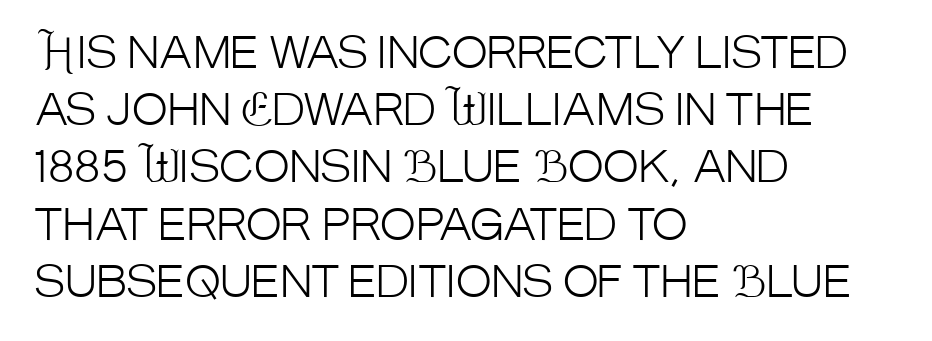
Q: Is the text bold? A: No.
Q: Is the text italic (slanted)? A: No, it is upright.
Q: Is the typeface a serif or a sans-serif typeface? A: Sans-serif.
Q: Is the text underlined? A: No.
Q: How is the paragraph aligned? A: Left-aligned.
Q: Is the spacing between letters normal or unusually wide? A: Normal.
Q: Is the spacing between lines tight, normal or loose? A: Normal.
Q: Width (condensed, normal, or wide)? A: Condensed.
Q: Stroke contrast? A: Low.
Q: x-height? A: Large.
Q: Monospaced? A: No.
